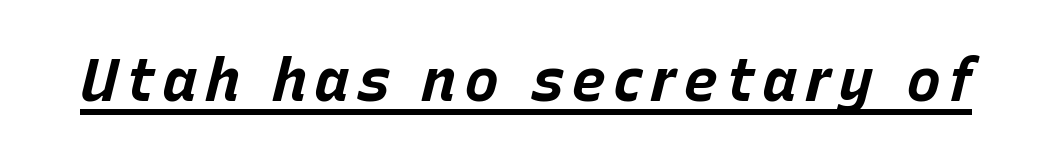
{"italic": "yes", "lean": "right", "slant_degrees": 15, "bold": "yes", "weight": "bold", "width": "normal", "stroke_contrast": "low", "x_height": "large", "monospaced": "no", "underline": "yes", "glyph_px": 59}
